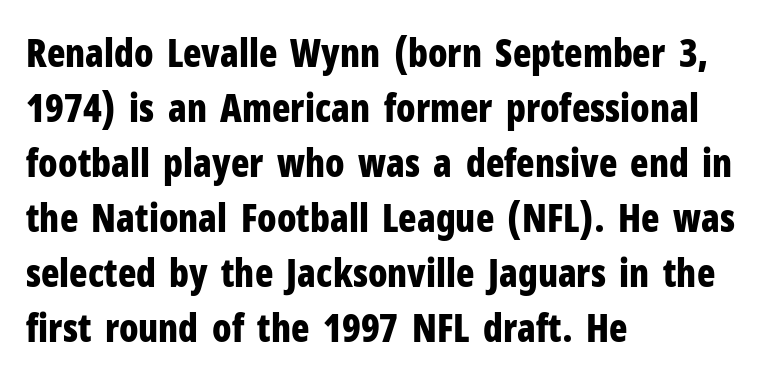
{"serif": "no", "italic": "no", "bold": "yes", "weight": "bold", "width": "condensed", "stroke_contrast": "low", "x_height": "medium", "monospaced": "no", "underline": "no", "align": "left", "line_spacing": "normal", "line_spacing_ratio": 1.45, "letter_spacing": "normal", "letter_spacing_em": 0.0, "glyph_px": 38}
